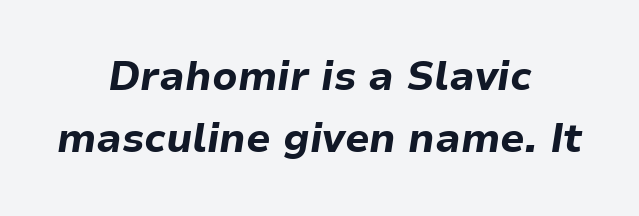
{"italic": "yes", "lean": "right", "slant_degrees": 9, "bold": "yes", "weight": "bold", "width": "normal", "stroke_contrast": "low", "x_height": "medium", "monospaced": "no", "underline": "no", "align": "center", "line_spacing": "normal", "line_spacing_ratio": 1.54, "letter_spacing": "normal", "letter_spacing_em": 0.0, "glyph_px": 40}
